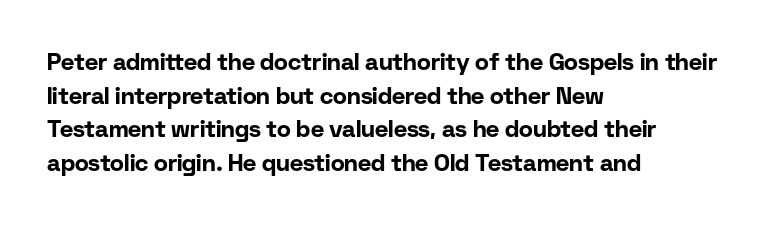
The image shows 23 px bold type, upright; set left-aligned, normal line spacing (1.46x), normal letter spacing, not underlined.
